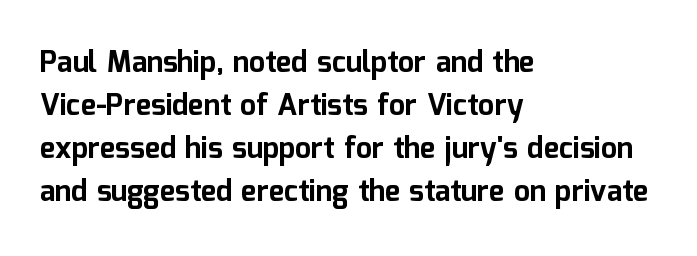
{"serif": "no", "italic": "no", "bold": "yes", "weight": "bold", "width": "normal", "stroke_contrast": "low", "x_height": "medium", "monospaced": "no", "underline": "no", "align": "left", "line_spacing": "normal", "line_spacing_ratio": 1.48, "letter_spacing": "normal", "letter_spacing_em": 0.0, "glyph_px": 29}
